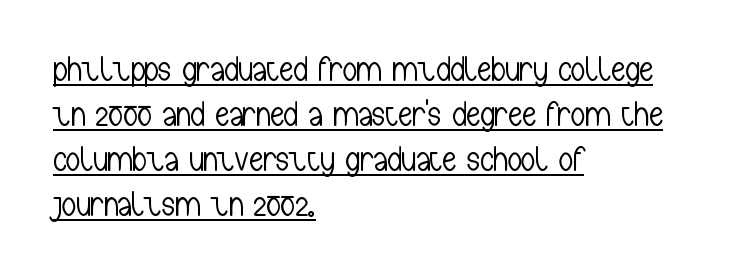
The typesetter has applied underlining to the passage shown. Regular leading. The type family on display is of the sans-serif kind. Heft: none added — not bold. Visually the block forms a straight wall on the left and a jagged coastline on the right. How are the letters spaced? Ordinarily, with no added tracking.
